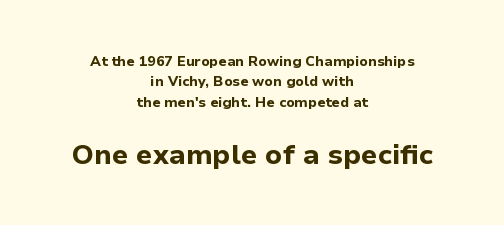
Q: Is the text bold? A: Yes.
Q: Is the text italic (slanted)? A: No, it is upright.
Q: Is the typeface a serif or a sans-serif typeface? A: Sans-serif.
Q: Is the text underlined? A: No.
Q: How is the paragraph aligned? A: Centered.
Q: Is the spacing between letters normal or unusually wide? A: Normal.
Q: Is the spacing between lines tight, normal or loose? A: Normal.
Q: Which block of text is set in a larger size, the first (top) or the second (bottom)? A: The second (bottom) one.
Q: Width (condensed, normal, or wide)? A: Normal.
Q: Stroke contrast? A: Low.
Q: x-height? A: Medium.
Q: Monospaced? A: No.
